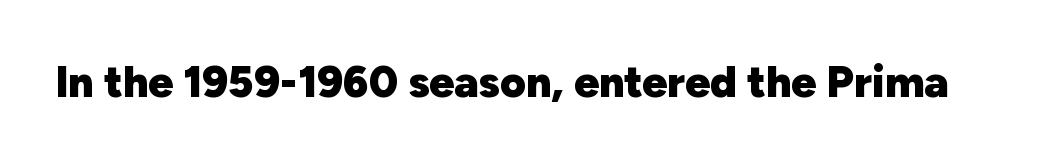
Q: Is the text bold? A: Yes.
Q: Is the text italic (slanted)? A: No, it is upright.
Q: Is the typeface a serif or a sans-serif typeface? A: Sans-serif.
Q: Is the text underlined? A: No.
Q: Is the spacing between letters normal or unusually wide? A: Normal.
Q: Width (condensed, normal, or wide)? A: Normal.
Q: Stroke contrast? A: Low.
Q: x-height? A: Medium.
Q: Monospaced? A: No.
